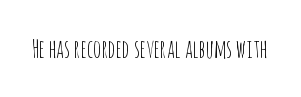
The rendering keeps characters at their native spacing. The font sits on the lighter half of the weight spectrum, regular included. Quick note: underline off. Is there any slant? The stems are plumb.
